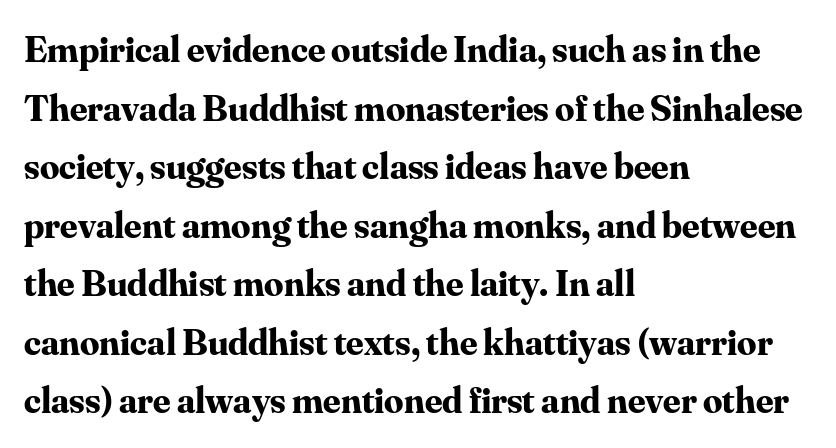
This rendering features lettering with no underline. This sample is left-justified, so line endings fall wherever the words run out. Ascenders rise straight up at ninety degrees. The rows are spaced the way most documents space them.
